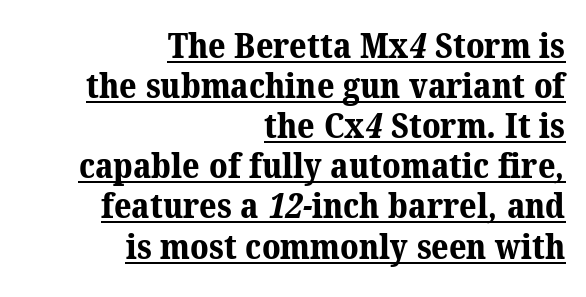
Q: Is the text bold? A: Yes.
Q: Is the typeface a serif or a sans-serif typeface? A: Serif.
Q: Is the text underlined? A: Yes.
Q: How is the paragraph aligned? A: Right-aligned.
Q: Is the spacing between letters normal or unusually wide? A: Normal.
Q: Width (condensed, normal, or wide)? A: Normal.
Q: Stroke contrast? A: Medium.
Q: x-height? A: Medium.
Q: Monospaced? A: No.
